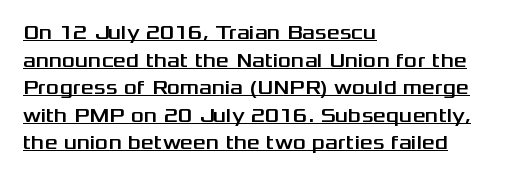
Q: Is the text italic (slanted)? A: No, it is upright.
Q: Is the text underlined? A: Yes.
Q: How is the paragraph aligned? A: Left-aligned.
Q: Is the spacing between letters normal or unusually wide? A: Normal.
Q: Is the spacing between lines tight, normal or loose? A: Normal.
